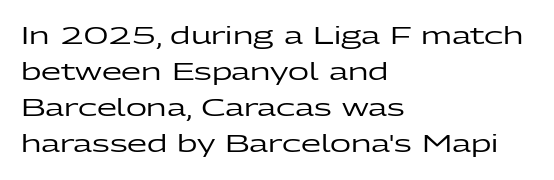
Regular leading. Check under the words: just untouched page. The type is set solid horizontally, with unmodified tracking. The paragraph has a hard left edge and a soft right edge.
